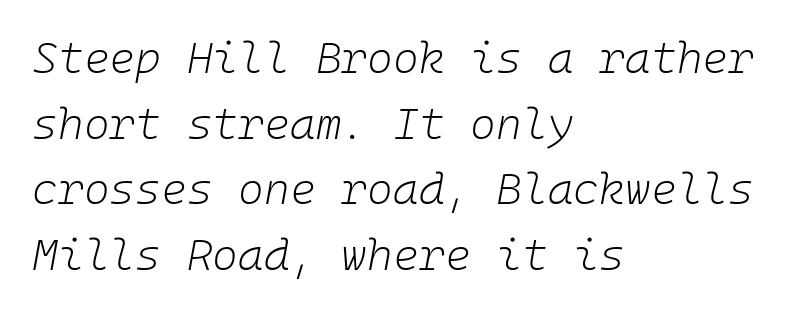
{"italic": "yes", "lean": "right", "slant_degrees": 10, "bold": "no", "weight": "light", "width": "normal", "stroke_contrast": "low", "x_height": "medium", "monospaced": "yes", "underline": "no", "align": "left", "line_spacing": "normal", "line_spacing_ratio": 1.49, "letter_spacing": "normal", "letter_spacing_em": 0.0, "glyph_px": 44}
